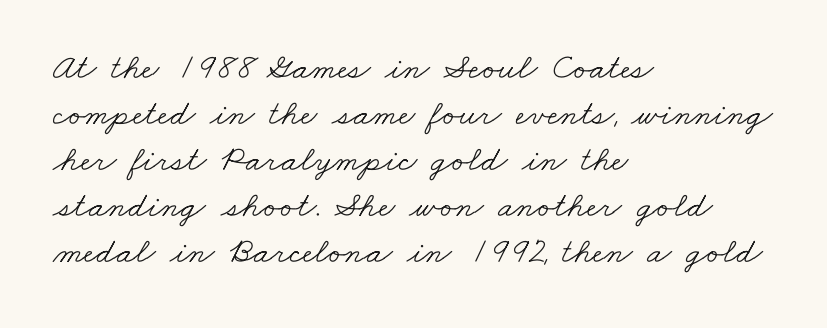
The image shows 36 px light, wide serif type; set left-aligned, normal line spacing (1.28x), normal letter spacing, not underlined; low stroke contrast and a small x-height.
